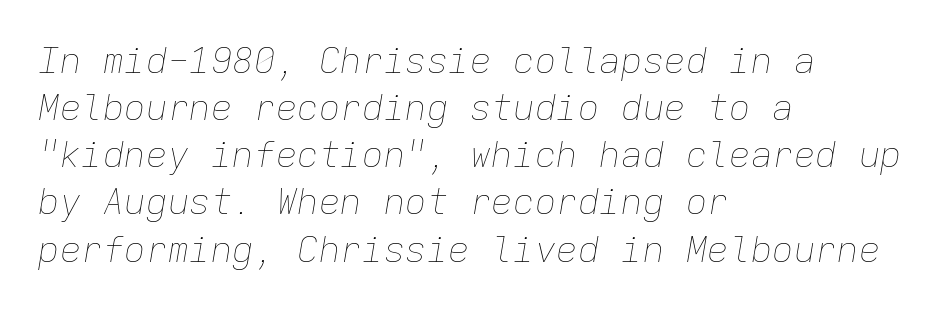
Q: Is the text bold? A: No.
Q: Is the text italic (slanted)? A: Yes, it leans right by about 9 degrees.
Q: Is the text underlined? A: No.
Q: How is the paragraph aligned? A: Left-aligned.
Q: Is the spacing between letters normal or unusually wide? A: Normal.
Q: Is the spacing between lines tight, normal or loose? A: Normal.
Q: Width (condensed, normal, or wide)? A: Normal.
Q: Stroke contrast? A: Low.
Q: x-height? A: Medium.
Q: Monospaced? A: Yes.
